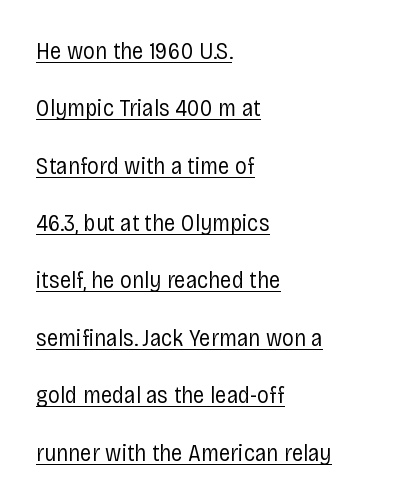
{"italic": "no", "bold": "no", "underline": "yes", "align": "left", "line_spacing": "loose", "line_spacing_ratio": 2.39, "letter_spacing": "normal", "letter_spacing_em": 0.0, "glyph_px": 24}
